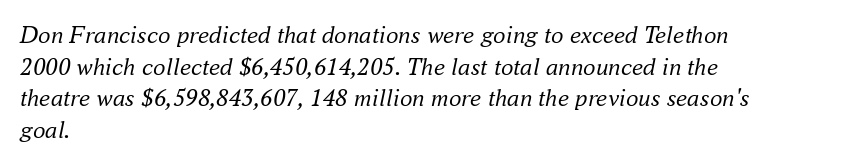
The image shows 25 px text type, italic (leaning right); set left-aligned, normal line spacing (1.27x), normal letter spacing, not underlined.
